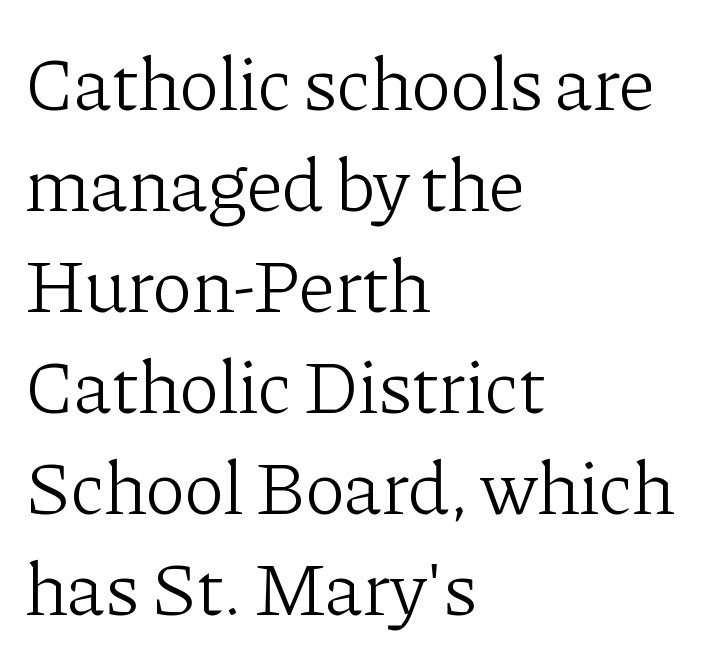
Q: Is the text bold? A: No.
Q: Is the text italic (slanted)? A: No, it is upright.
Q: Is the typeface a serif or a sans-serif typeface? A: Serif.
Q: Is the text underlined? A: No.
Q: How is the paragraph aligned? A: Left-aligned.
Q: Is the spacing between letters normal or unusually wide? A: Normal.
Q: Is the spacing between lines tight, normal or loose? A: Normal.
Q: Width (condensed, normal, or wide)? A: Normal.
Q: Stroke contrast? A: Low.
Q: x-height? A: Medium.
Q: Monospaced? A: No.
